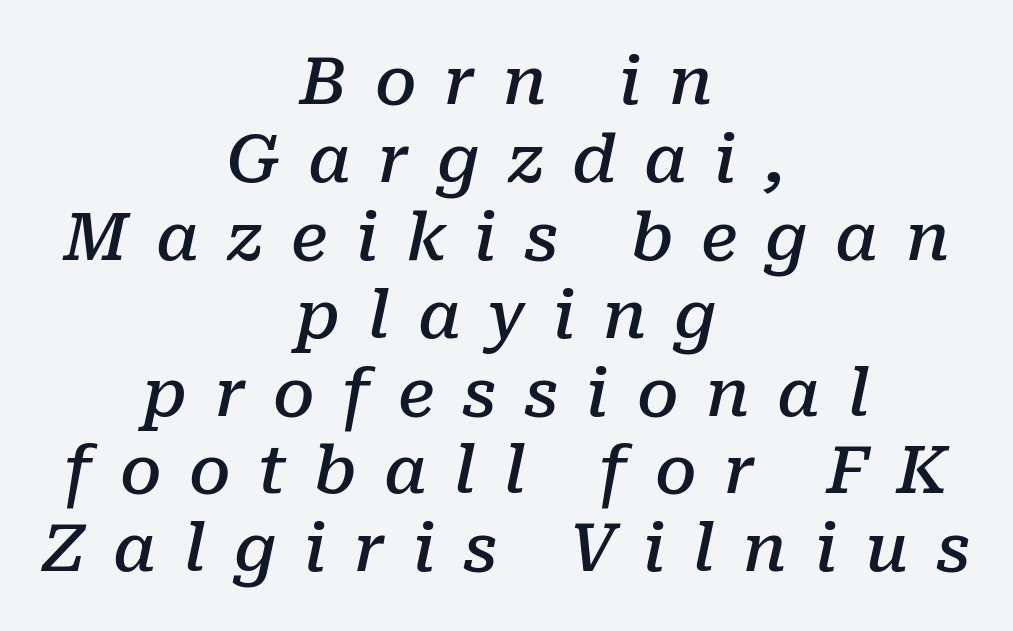
Just letters on the line, the space beneath them empty. Compared with ordinary roman type, these characters are visibly tilted. Is the letter spacing exaggerated? Yes — the characters are pushed far apart. Layout note: lines centered.
